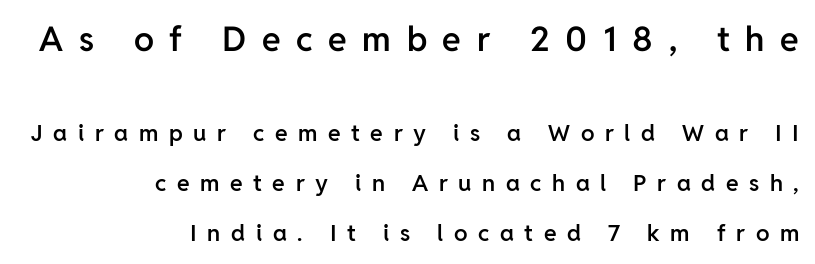
{"serif": "no", "italic": "no", "bold": "semi", "weight": "semibold", "width": "normal", "stroke_contrast": "low", "x_height": "medium", "monospaced": "no", "underline": "no", "align": "right", "line_spacing": "loose", "line_spacing_ratio": 2.17, "letter_spacing": "wide", "letter_spacing_em": 0.46, "larger_block": "first", "size_ratio": 1.48, "glyph_px": 34}
